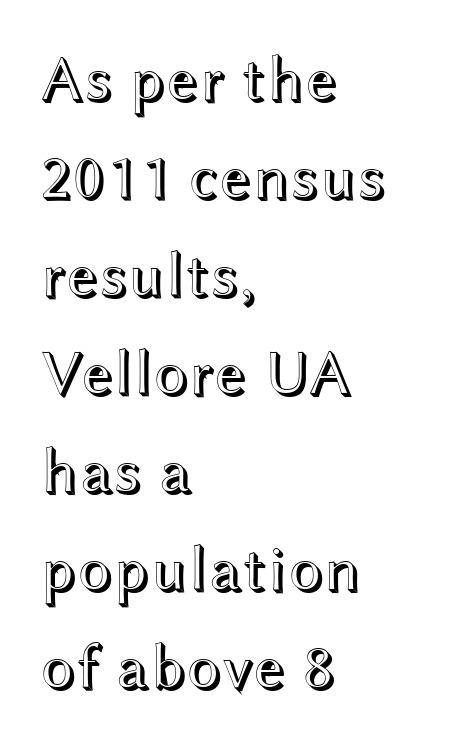
Q: Is the text italic (slanted)? A: No, it is upright.
Q: Is the text underlined? A: No.
Q: How is the paragraph aligned? A: Left-aligned.
Q: Is the spacing between letters normal or unusually wide? A: Normal.
Q: Is the spacing between lines tight, normal or loose? A: Normal.
Q: Width (condensed, normal, or wide)? A: Wide.
Q: x-height? A: Medium.
Q: Monospaced? A: No.
